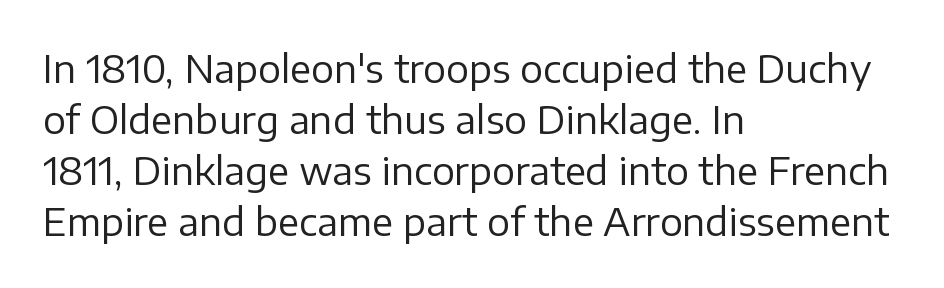
Rule under the text: the space is simply empty. Standard letterfit; no display-style spreading of the glyphs. To sum up the face: it is a sans, with no serifs. A typesetter would call this proportional, since set widths differ per character.
